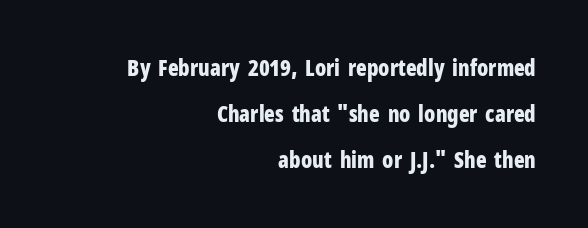
Q: Is the text bold? A: Yes.
Q: Is the text italic (slanted)? A: No, it is upright.
Q: Is the text underlined? A: No.
Q: How is the paragraph aligned? A: Right-aligned.
Q: Is the spacing between letters normal or unusually wide? A: Normal.
Q: Is the spacing between lines tight, normal or loose? A: Loose.
